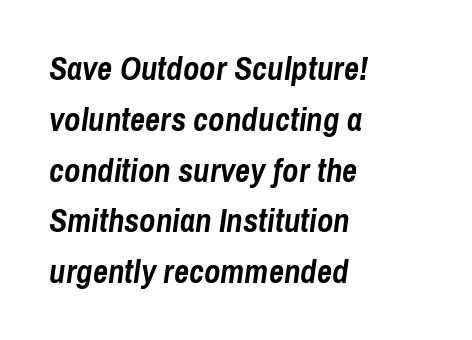
Q: Is the text bold? A: Yes.
Q: Is the text italic (slanted)? A: Yes, it leans right by about 8 degrees.
Q: Is the text underlined? A: No.
Q: How is the paragraph aligned? A: Left-aligned.
Q: Is the spacing between letters normal or unusually wide? A: Normal.
Q: Is the spacing between lines tight, normal or loose? A: Normal.
Q: Width (condensed, normal, or wide)? A: Condensed.
Q: Stroke contrast? A: Low.
Q: x-height? A: Medium.
Q: Monospaced? A: No.
